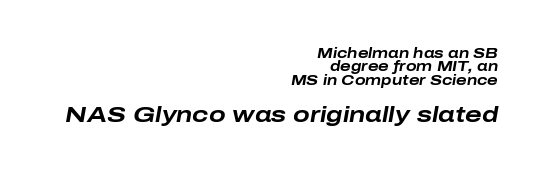
The image shows 22 px bold type, italic (leaning right); set right-aligned, tight line spacing (0.95x), normal letter spacing, not underlined; the second (bottom) block is 1.57x larger.
